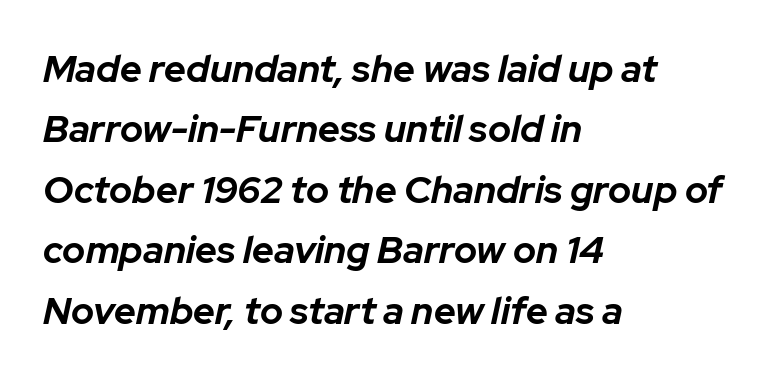
Q: Is the text bold? A: Yes.
Q: Is the text italic (slanted)? A: Yes, it leans right by about 12 degrees.
Q: Is the text underlined? A: No.
Q: How is the paragraph aligned? A: Left-aligned.
Q: Is the spacing between letters normal or unusually wide? A: Normal.
Q: Is the spacing between lines tight, normal or loose? A: Normal.
Q: Width (condensed, normal, or wide)? A: Normal.
Q: Stroke contrast? A: Low.
Q: x-height? A: Medium.
Q: Monospaced? A: No.
